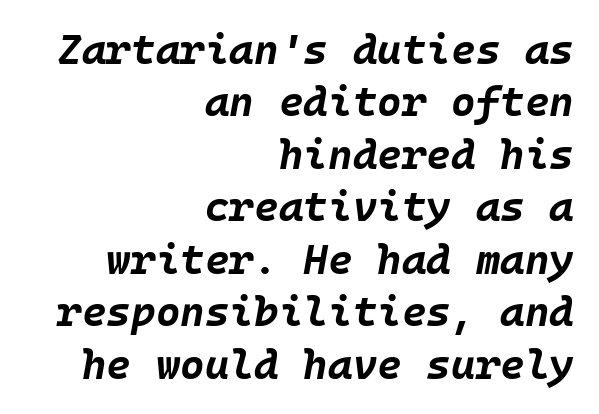
{"italic": "yes", "lean": "right", "slant_degrees": 10, "bold": "yes", "weight": "bold", "width": "normal", "stroke_contrast": "low", "x_height": "large", "underline": "no", "align": "right", "line_spacing": "normal", "line_spacing_ratio": 1.25, "letter_spacing": "normal", "letter_spacing_em": 0.0, "glyph_px": 42}
